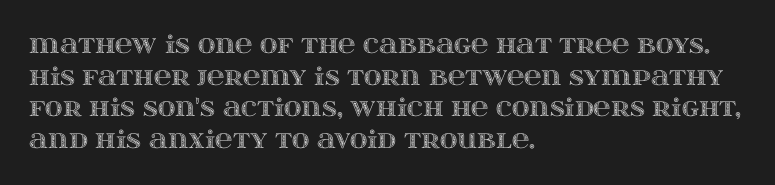
The image shows 24 px text type, upright; set left-aligned, normal line spacing (1.32x), normal letter spacing, not underlined.
